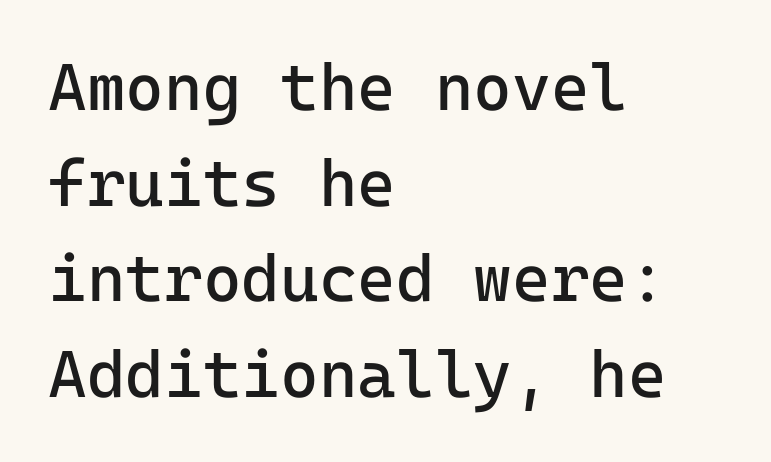
The image shows 66 px regular-weight sans-serif type, upright; set left-aligned, normal line spacing (1.45x), normal letter spacing, not underlined; low stroke contrast and a medium x-height.
